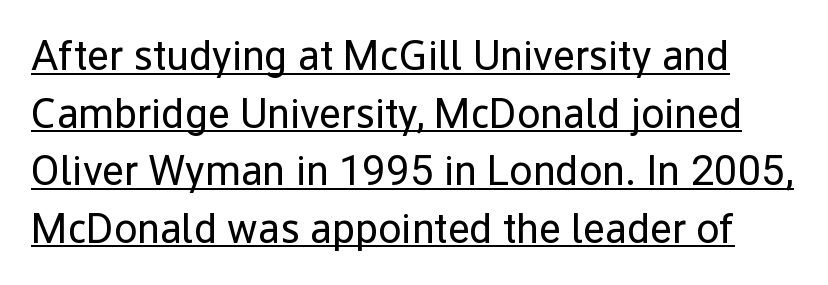
The image shows 42 px regular-weight sans-serif type, upright; set normal line spacing (1.37x), normal letter spacing, underlined; low stroke contrast and a medium x-height.
